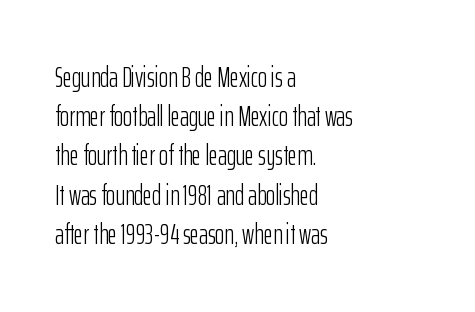
{"serif": "no", "italic": "no", "bold": "no", "weight": "light", "width": "condensed", "stroke_contrast": "low", "x_height": "medium", "monospaced": "no", "underline": "no", "align": "left", "line_spacing": "normal", "line_spacing_ratio": 1.4, "letter_spacing": "normal", "letter_spacing_em": 0.0, "glyph_px": 28}
